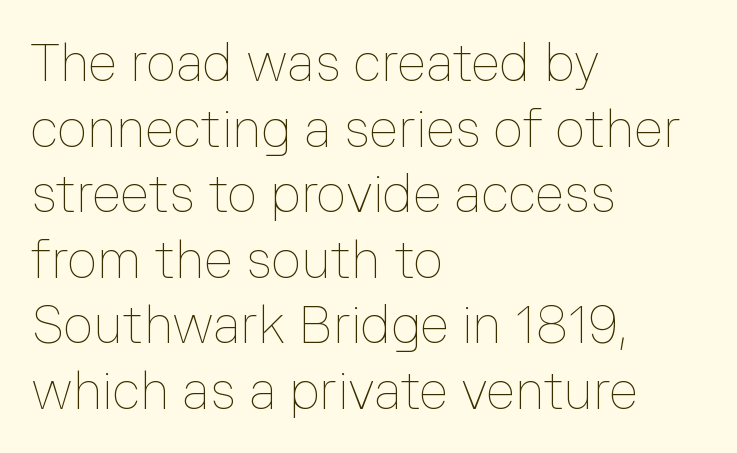
{"italic": "no", "bold": "no", "weight": "thin", "width": "normal", "stroke_contrast": "low", "x_height": "medium", "monospaced": "no", "underline": "no", "align": "left", "line_spacing": "normal", "line_spacing_ratio": 1.26, "letter_spacing": "normal", "letter_spacing_em": 0.0, "glyph_px": 52}
